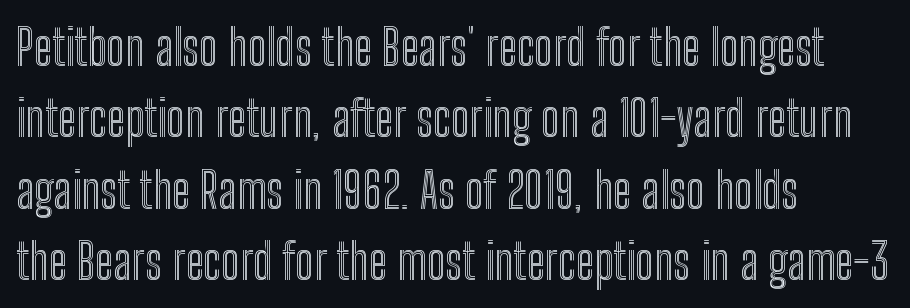
The face used here is proportionally spaced, like ordinary book or web type. A student would call this left alignment; a typographer would say flush left, rag right. The block of text has a typical density, with ordinary space between rows. No word sits above an underline.
